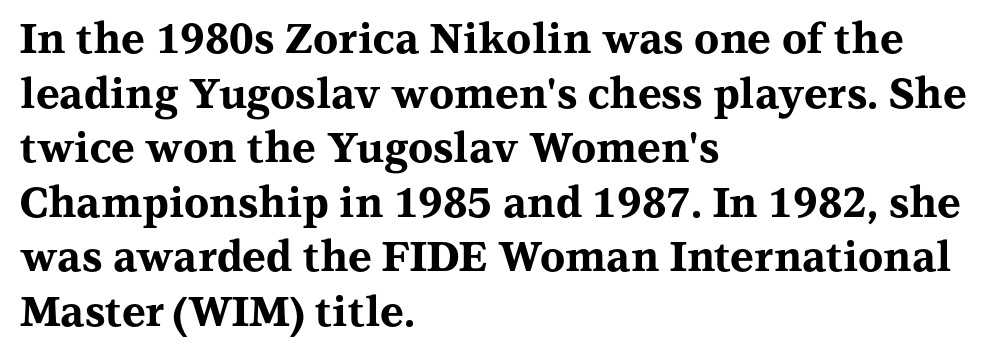
{"serif": "yes", "italic": "no", "bold": "yes", "weight": "bold", "width": "wide", "stroke_contrast": "medium", "x_height": "medium", "monospaced": "no", "underline": "no", "align": "left", "line_spacing": "normal", "line_spacing_ratio": 1.33, "letter_spacing": "normal", "letter_spacing_em": 0.0, "glyph_px": 41}
